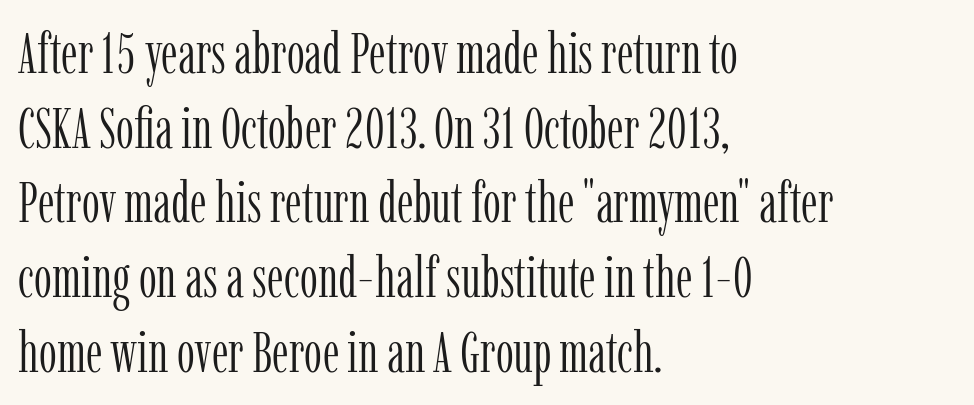
The image shows 57 px light, condensed serif type, upright; set left-aligned, normal line spacing (1.31x), normal letter spacing, not underlined; low stroke contrast and a medium x-height.
